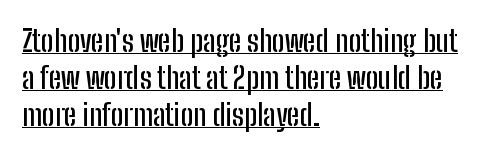
{"serif": "no", "italic": "no", "width": "condensed", "stroke_contrast": "low", "x_height": "medium", "monospaced": "no", "underline": "yes", "align": "left", "line_spacing_ratio": 1.23, "letter_spacing": "normal", "letter_spacing_em": 0.0, "glyph_px": 30}
